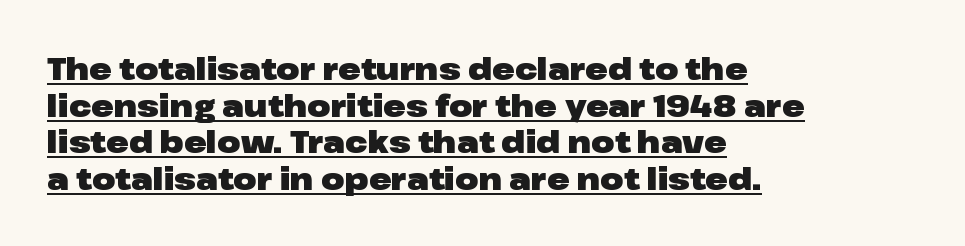
As a designer I'd log this as weight 700, bold. Spacing verdict: proportional, widths tailored to each character. Ascenders rise straight up at ninety degrees. Notice how a bar underscores the lettering throughout.
